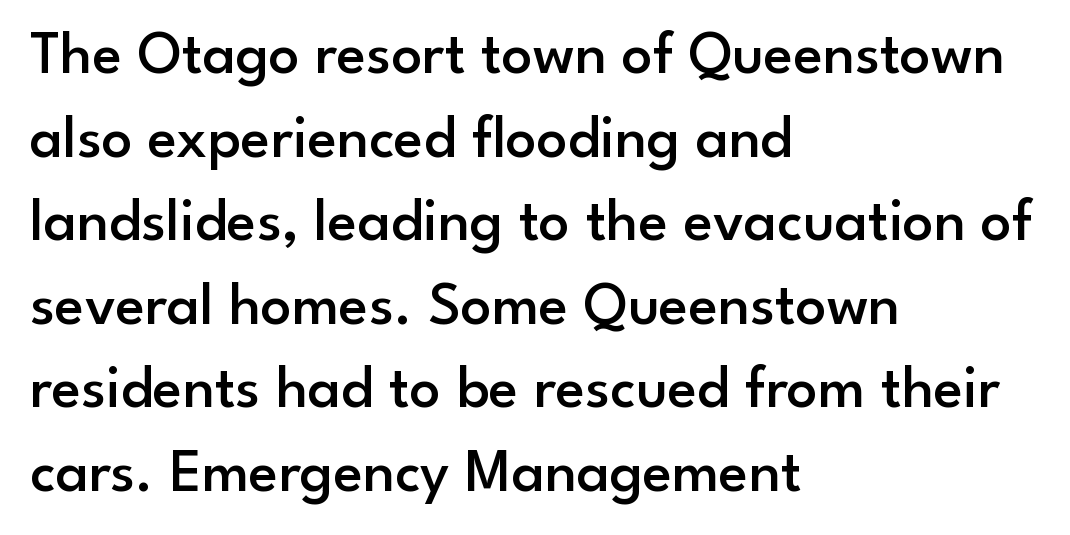
{"serif": "no", "italic": "no", "bold": "semi", "weight": "semibold", "width": "normal", "stroke_contrast": "low", "x_height": "small", "monospaced": "no", "underline": "no", "align": "left", "line_spacing": "normal", "line_spacing_ratio": 1.37, "letter_spacing": "normal", "letter_spacing_em": 0.0, "glyph_px": 61}
